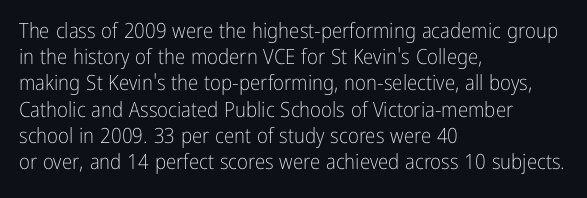
Does extra space separate the letters? No, they use regular spacing. Layout note: lines flush left. The area under the type is left untouched. This reads as an unemphasized weight, regular at the heaviest. This is roman type, the default non-slanted kind. Vertical spacing — default.
